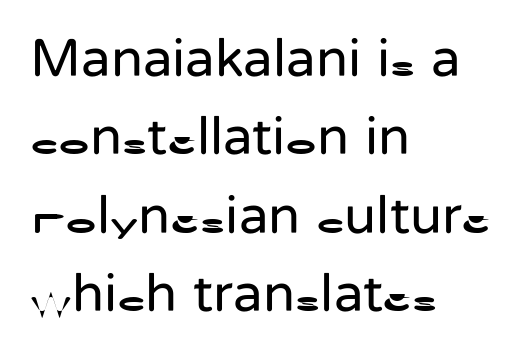
Each letter's strokes conclude bluntly, with no projecting serifs. Does the leading feel generous? No, just average. Here the designer chose a conventional face with non-uniform glyph widths. Letter spacing: default. The gap between lines stays unmarked. Teacher's note: observe the even left margin — that is flush-left alignment.
